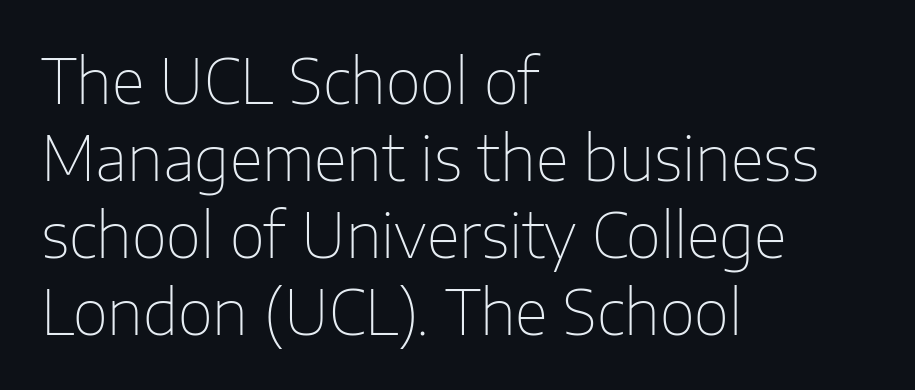
{"serif": "no", "italic": "no", "bold": "no", "weight": "thin", "width": "normal", "stroke_contrast": "low", "x_height": "medium", "monospaced": "no", "underline": "no", "align": "left", "line_spacing": "normal", "line_spacing_ratio": 1.26, "letter_spacing": "normal", "letter_spacing_em": 0.0, "glyph_px": 61}
